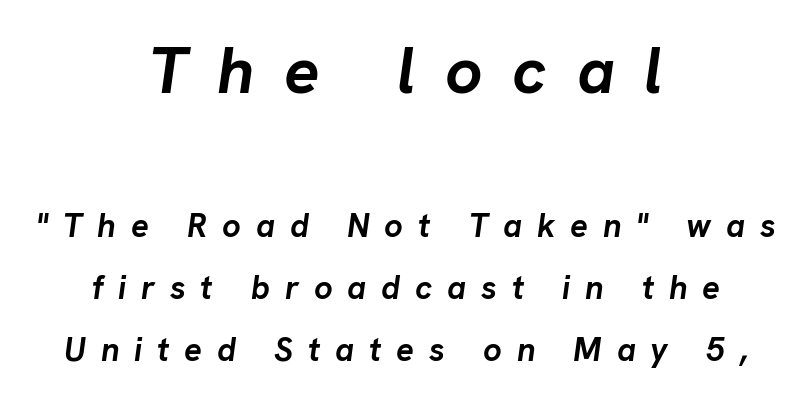
{"italic": "yes", "lean": "right", "slant_degrees": 8, "bold": "yes", "weight": "semibold", "width": "normal", "stroke_contrast": "low", "x_height": "medium", "monospaced": "no", "underline": "no", "align": "center", "line_spacing_ratio": 1.88, "letter_spacing": "wide", "letter_spacing_em": 0.45, "larger_block": "first", "size_ratio": 2.0, "glyph_px": 66}
